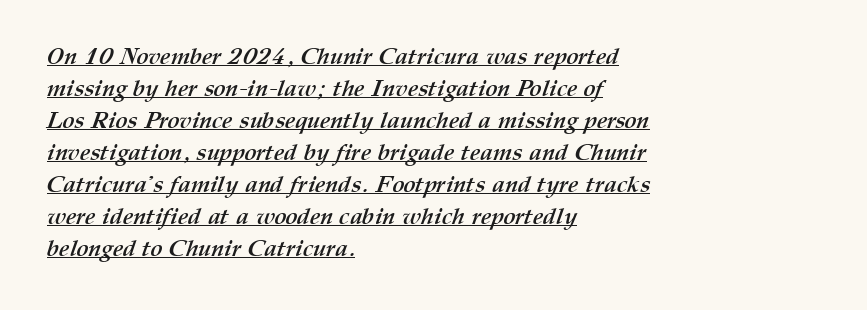
If you measured baseline to baseline, you'd find a middling distance. One-word summary of the alignment: left. Decoration check: the copy is underlined. The horizontal fit of the characters is conventional and even. Does the weight exceed regular? Yes, all the way to bold.
